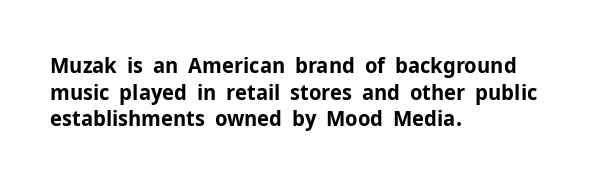
Which margin do the lines hug? The left one — the right edge is uneven. Weight check: bold — yes, fully. Tracking here is standard; glyphs follow each other at the usual distance. Unlike italic type, these characters show no tilt at all. Just letters on the line, the space beneath them empty.
